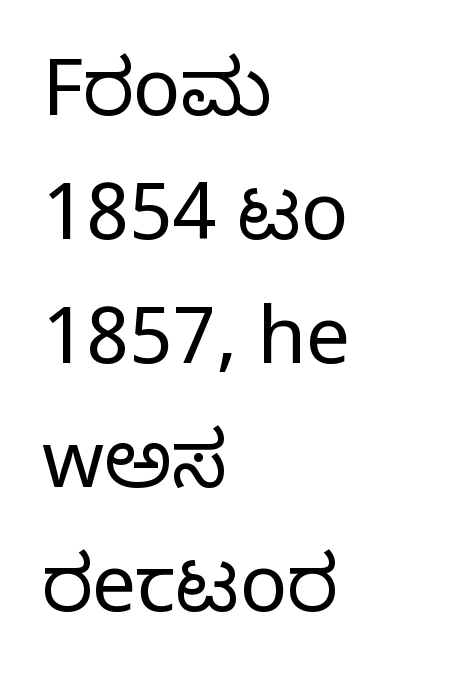
This is sans-serif lettering, the kind often seen on screens and signage. The passage shown is not underscored anywhere. The type sits square on the baseline with zero lean. Weight: regular or lighter. Here the designer chose a conventional face with non-uniform glyph widths. Spacing between characters is what you'd get straight out of the box.
